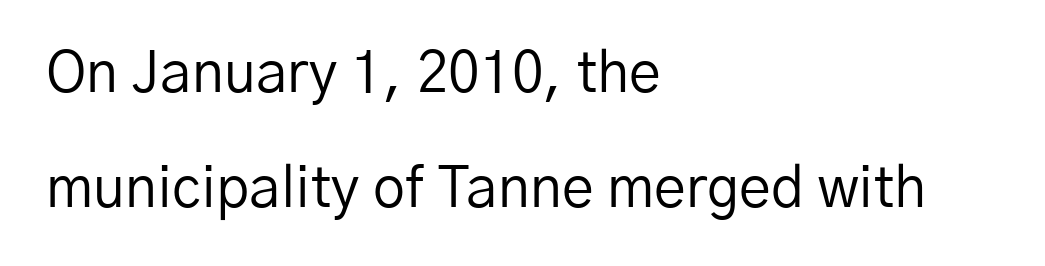
The image shows 57 px regular-weight sans-serif type, upright; set left-aligned, loose line spacing (2.02x), normal letter spacing, not underlined; low stroke contrast and a medium x-height.
